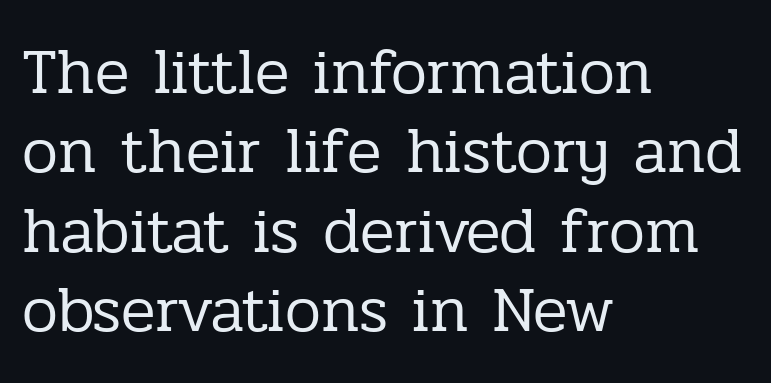
The image shows 64 px regular-weight serif type, upright; set left-aligned, line spacing 1.24x, normal letter spacing, not underlined; low stroke contrast and a medium x-height.
